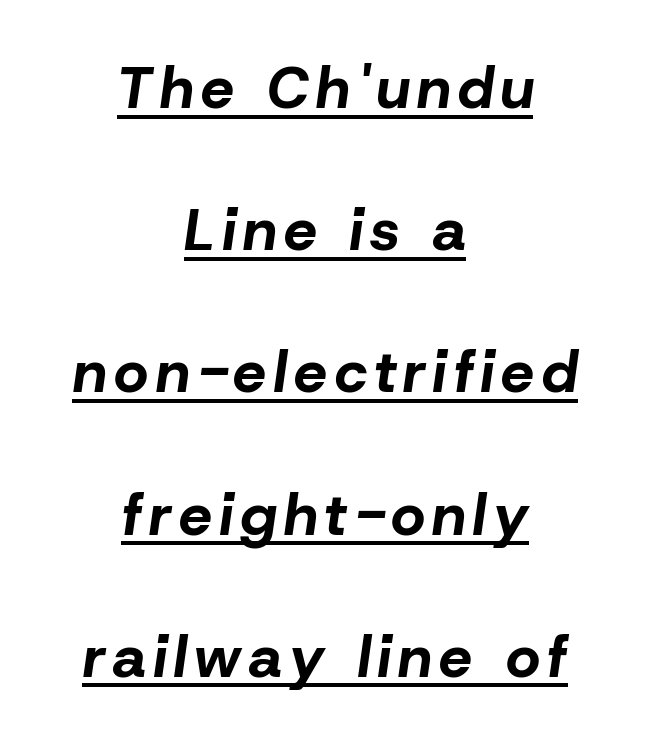
Q: Is the text bold? A: Yes.
Q: Is the text italic (slanted)? A: Yes, it leans right by about 8 degrees.
Q: Is the text underlined? A: Yes.
Q: How is the paragraph aligned? A: Centered.
Q: Is the spacing between lines tight, normal or loose? A: Loose.
Q: Width (condensed, normal, or wide)? A: Normal.
Q: Stroke contrast? A: Low.
Q: x-height? A: Medium.
Q: Monospaced? A: No.
